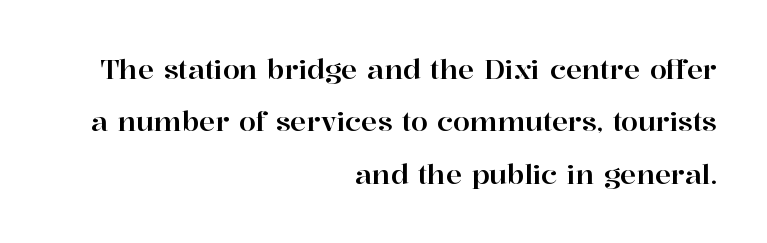
{"italic": "no", "underline": "no", "align": "right", "line_spacing": "loose", "line_spacing_ratio": 1.94, "letter_spacing": "normal", "letter_spacing_em": 0.0, "glyph_px": 27}
